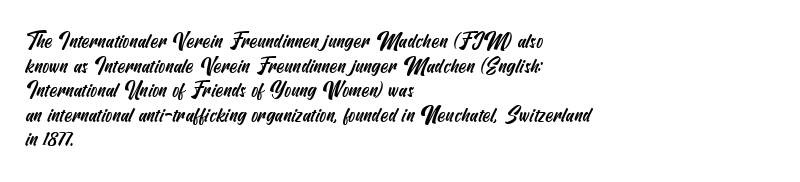
The image shows 20 px text type; set left-aligned, line spacing 1.23x, normal letter spacing, not underlined.
